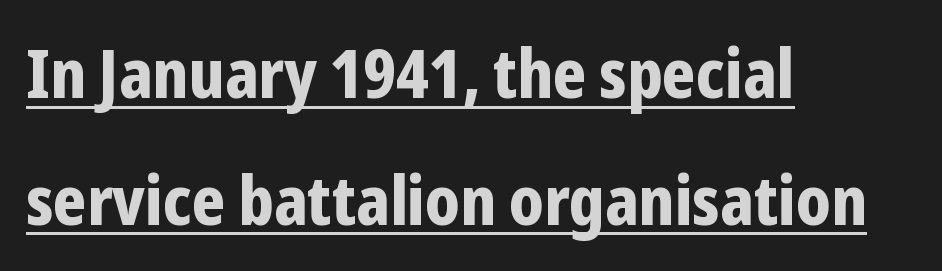
You can see a thin bar hugging the bottom of the glyphs. Quick note: not italic, upright. A student would call this left alignment; a typographer would say flush left, rag right. The rendering uses a bold face; every stroke is thick and dark. Each letter keeps its own natural width here, so spacing adapts to shape. The letterforms sit shoulder to shoulder at normal distance.
